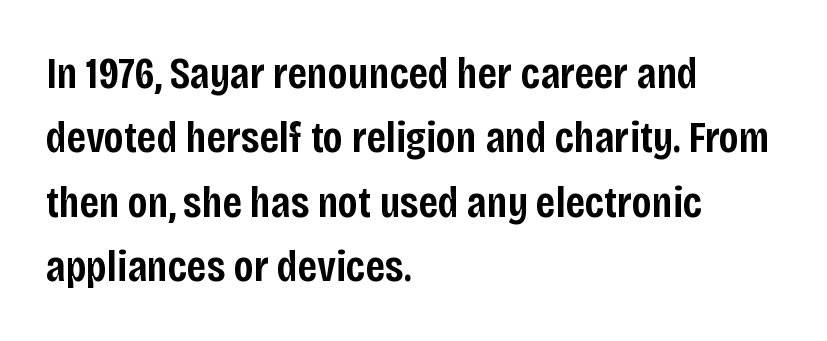
{"serif": "no", "italic": "no", "bold": "semi", "weight": "semibold", "width": "condensed", "stroke_contrast": "low", "x_height": "large", "monospaced": "no", "underline": "no", "align": "left", "line_spacing": "normal", "line_spacing_ratio": 1.43, "letter_spacing": "normal", "letter_spacing_em": 0.0, "glyph_px": 45}
